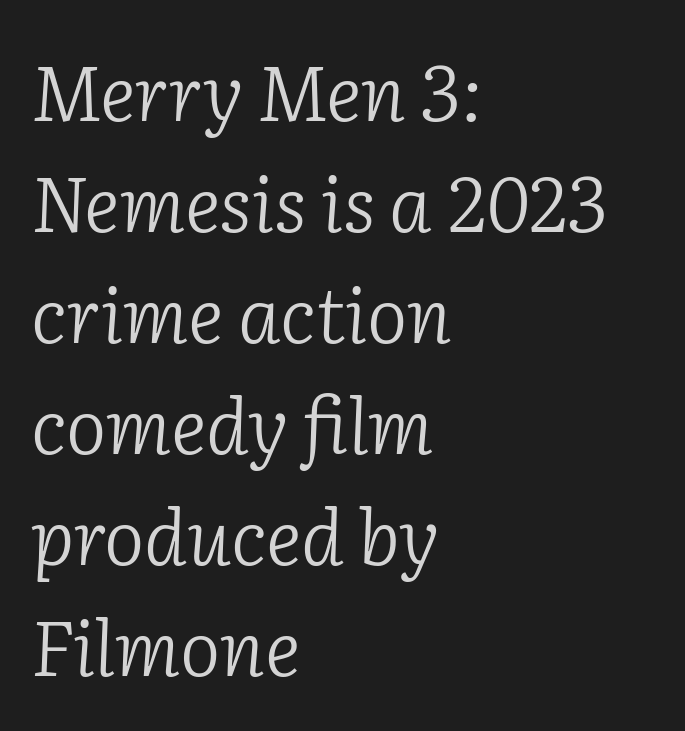
{"serif": "yes", "italic": "yes", "lean": "right", "slant_degrees": 2, "bold": "no", "weight": "light", "width": "normal", "stroke_contrast": "low", "x_height": "medium", "monospaced": "no", "underline": "no", "align": "left", "line_spacing": "normal", "line_spacing_ratio": 1.46, "letter_spacing": "normal", "letter_spacing_em": 0.0, "glyph_px": 76}
